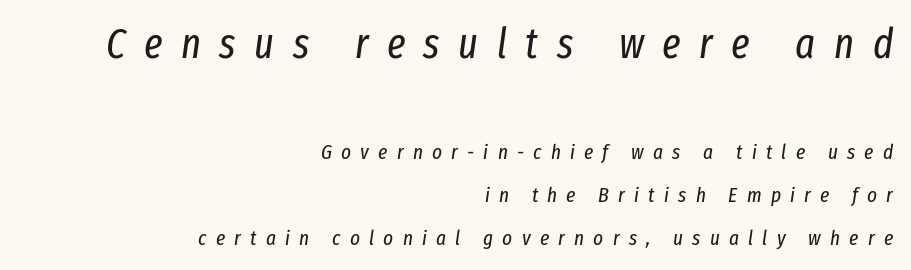
The image shows 42 px regular-weight, condensed type, italic (leaning right); set right-aligned, loose line spacing (2.07x), unusually wide letter spacing (+0.44 em), not underlined; the first (top) block is 2.0x larger; low stroke contrast and a medium x-height.
